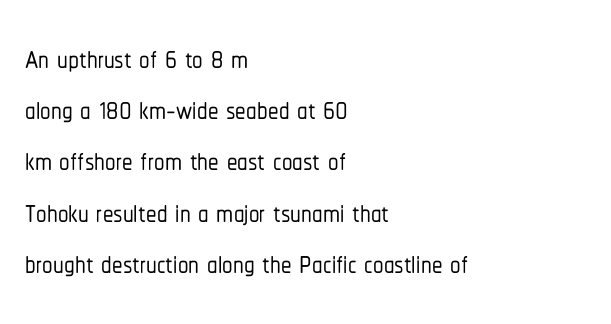
Q: Is the text italic (slanted)? A: No, it is upright.
Q: Is the typeface a serif or a sans-serif typeface? A: Sans-serif.
Q: Is the text underlined? A: No.
Q: How is the paragraph aligned? A: Left-aligned.
Q: Is the spacing between letters normal or unusually wide? A: Normal.
Q: Width (condensed, normal, or wide)? A: Condensed.
Q: Stroke contrast? A: Low.
Q: x-height? A: Medium.
Q: Monospaced? A: No.
